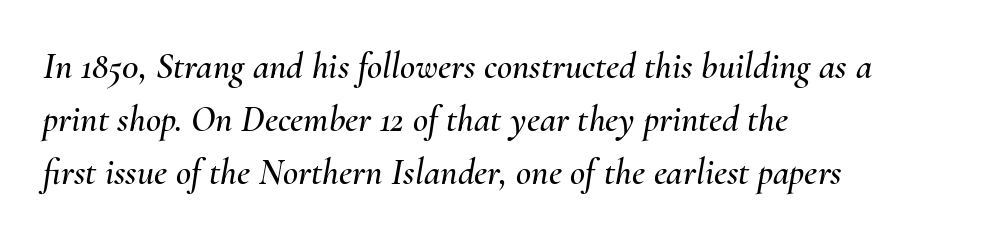
Q: Is the text italic (slanted)? A: Yes, it leans right by about 10 degrees.
Q: Is the text underlined? A: No.
Q: How is the paragraph aligned? A: Left-aligned.
Q: Is the spacing between letters normal or unusually wide? A: Normal.
Q: Is the spacing between lines tight, normal or loose? A: Normal.
Q: Width (condensed, normal, or wide)? A: Normal.
Q: Stroke contrast? A: Medium.
Q: x-height? A: Small.
Q: Monospaced? A: No.
